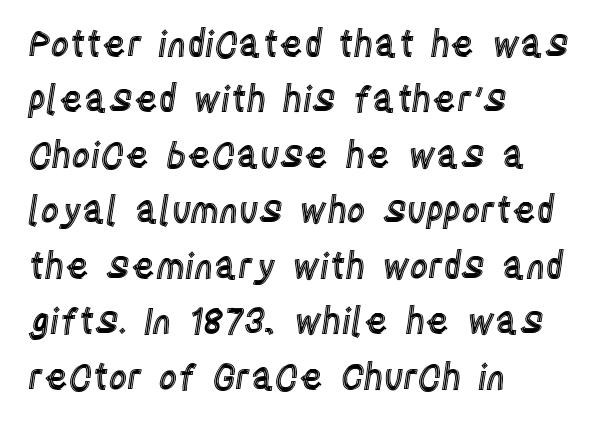
Q: Is the text italic (slanted)? A: Yes.
Q: Is the text underlined? A: No.
Q: How is the paragraph aligned? A: Left-aligned.
Q: Is the spacing between letters normal or unusually wide? A: Normal.
Q: Is the spacing between lines tight, normal or loose? A: Normal.
Q: Width (condensed, normal, or wide)? A: Condensed.
Q: x-height? A: Large.
Q: Monospaced? A: No.
